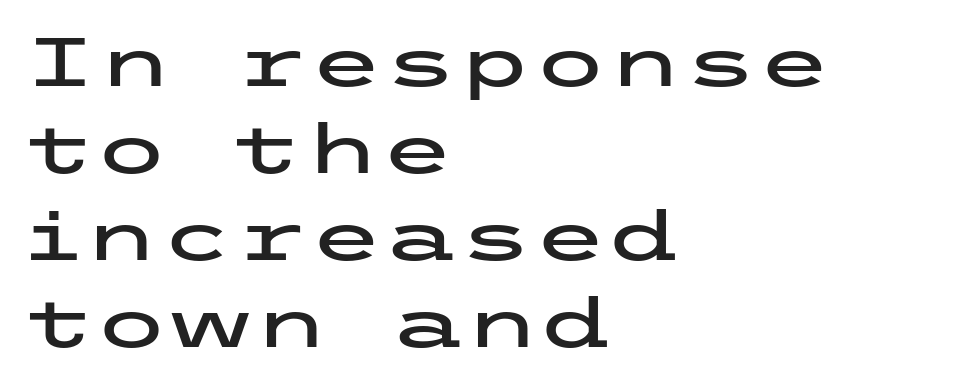
{"serif": "no", "italic": "no", "width": "wide", "stroke_contrast": "low", "x_height": "medium", "underline": "no", "align": "left", "line_spacing": "normal", "line_spacing_ratio": 1.28, "letter_spacing": "normal", "letter_spacing_em": 0.0, "glyph_px": 68}
